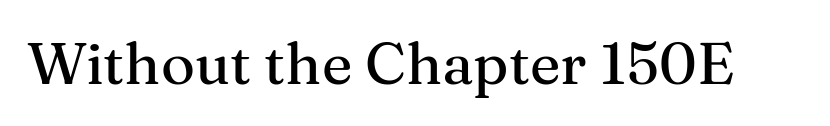
The glyphs in this specimen are seriffed. Rendered with straight, roman letterforms. The string is rendered with underlining switched off. The passage shown has conventional tracking throughout. Here the designer chose a conventional face with non-uniform glyph widths.
